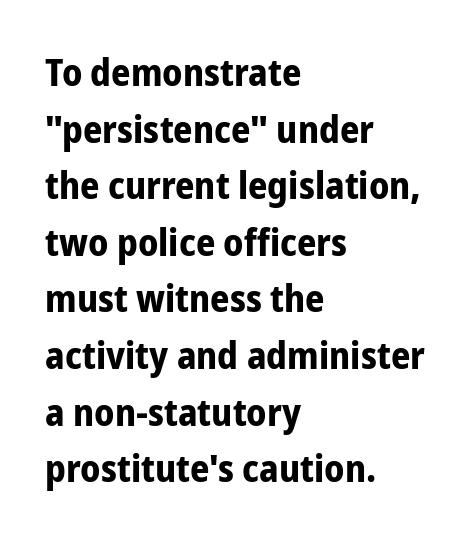
Caption: multi-line text, flush left, ragged right. Unlike italic type, these characters show no tilt at all. Note the varied advance widths — an 'i' is clearly narrower than an 'm'. These lines carry a lot of weight — the face is fully bold.
